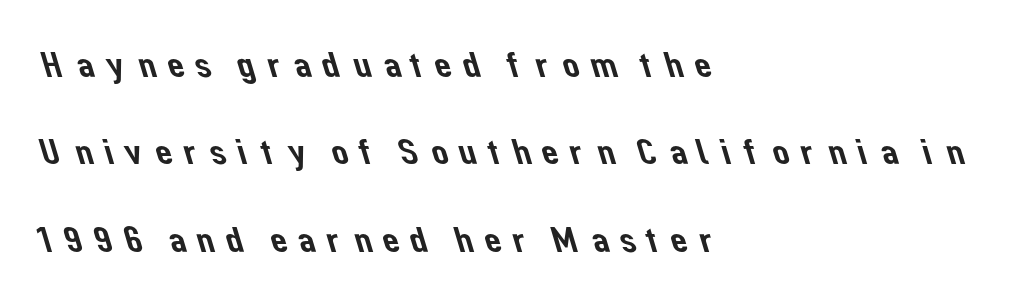
The image shows 38 px sans-serif type; set left-aligned, loose line spacing (2.3x), not underlined; low stroke contrast and a medium x-height.
